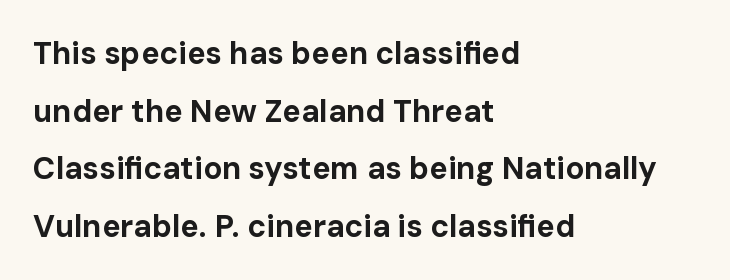
Is the block centered? No — it sits flush against the left margin. Words float on clear page, feet unadorned. A roman cut, with each character standing at attention. Heft: maximum for text — a bold.
